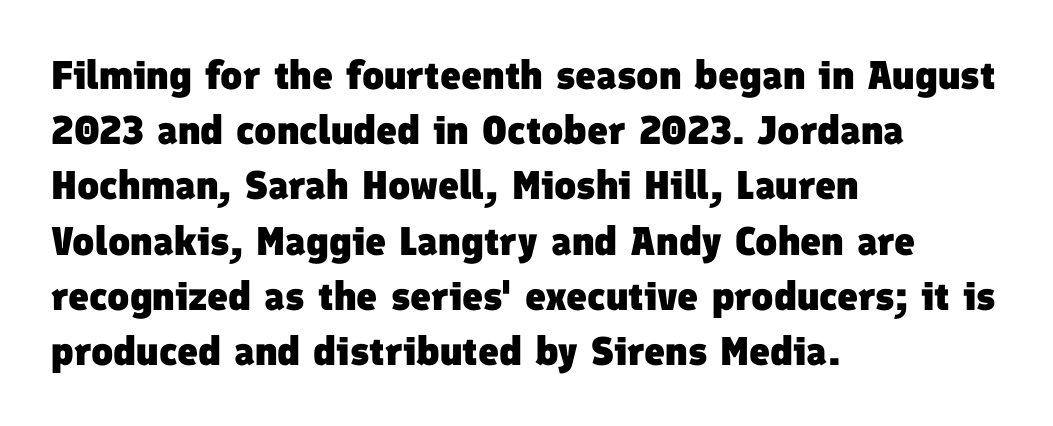
The space beneath each line is pristine and unruled. These lines sit exactly where default settings would place them. The tracking reads as untouched default to a designer's eye. Thick stems and heavy bowls — unmistakably bold. Is this a fixed-width face? No — the glyphs have proportional, varying widths. Letterform terminals end flat and unadorned throughout the passage.
